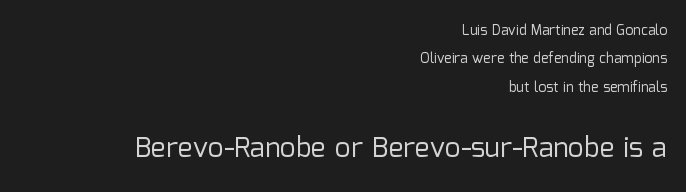
{"serif": "no", "italic": "no", "bold": "no", "weight": "regular", "width": "normal", "stroke_contrast": "low", "x_height": "medium", "monospaced": "no", "underline": "no", "align": "right", "line_spacing": "loose", "line_spacing_ratio": 2.02, "letter_spacing": "normal", "letter_spacing_em": 0.0, "larger_block": "second", "size_ratio": 2.0, "glyph_px": 28}
